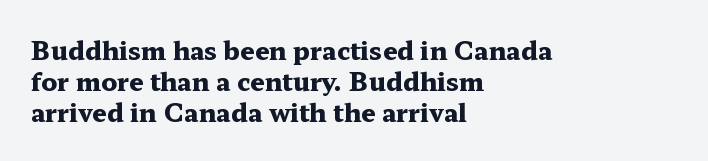
The image shows 25 px bold type, upright; set left-aligned, line spacing 1.24x, normal letter spacing, not underlined.
